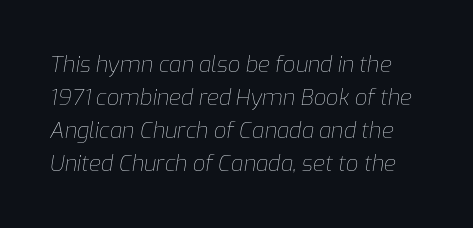
The image shows 22 px text type, italic (leaning right); set normal line spacing (1.5x), normal letter spacing, not underlined.
